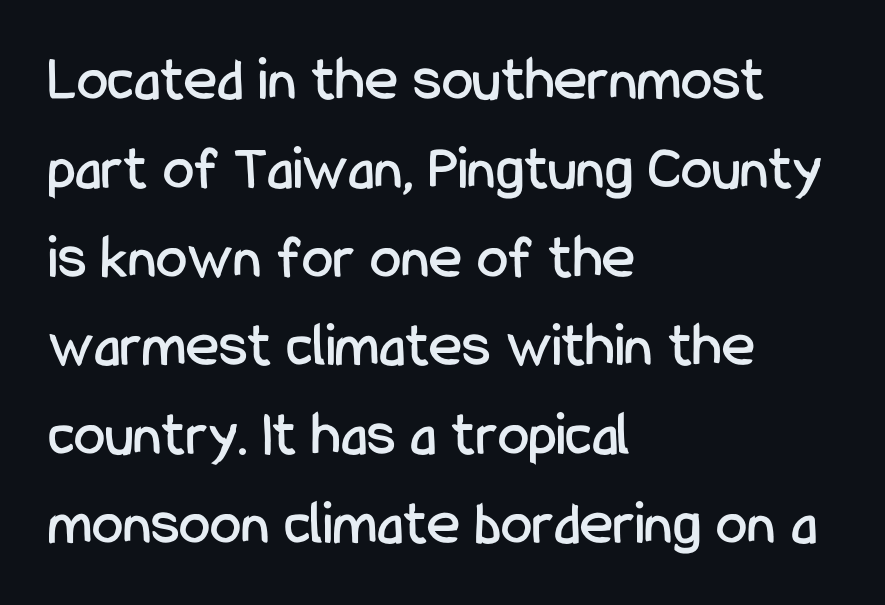
The paragraph shown leans on its left margin. Nobody touched the tracking dial on this one. The face used here is a sans, in the tradition of grotesques and geometrics. How would I describe the line gaps? Plain and ordinary. Bare-footed words on every line.
